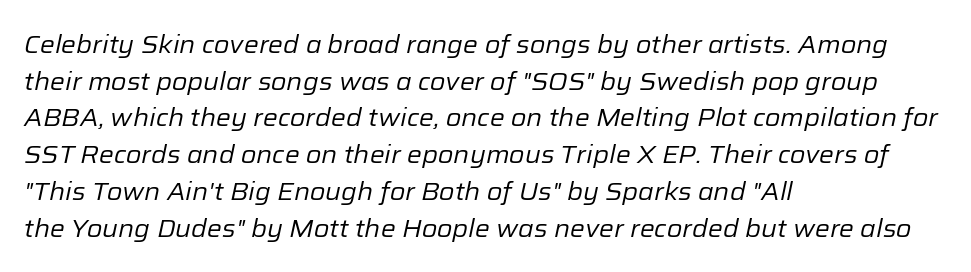
The image shows 25 px text type, italic (leaning right); set left-aligned, normal line spacing (1.47x), normal letter spacing, not underlined.
